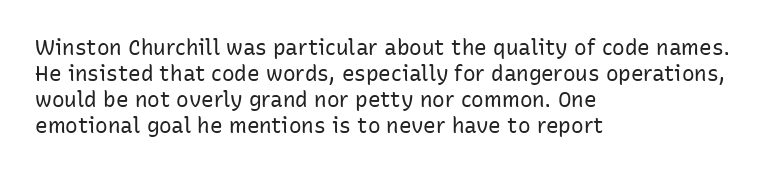
The image shows 21 px text type, upright; set left-aligned, line spacing 1.24x, normal letter spacing, not underlined.
